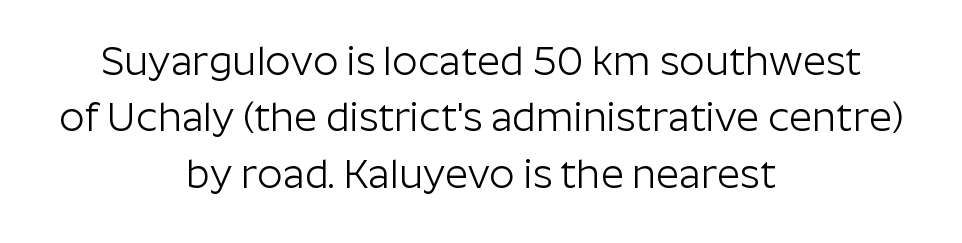
A typesetter would call this zero additional tracking. The rendering uses natural spacing where letterforms have individual widths. This is roman type, the default non-slanted kind. The passage shown is not bold in any degree.
